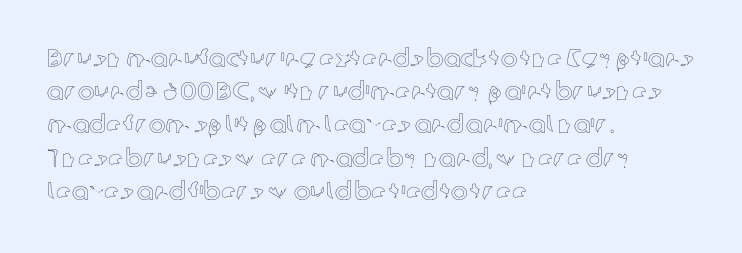
Q: Is the text italic (slanted)? A: No, it is upright.
Q: Is the text underlined? A: No.
Q: How is the paragraph aligned? A: Left-aligned.
Q: Is the spacing between letters normal or unusually wide? A: Normal.
Q: Is the spacing between lines tight, normal or loose? A: Normal.
